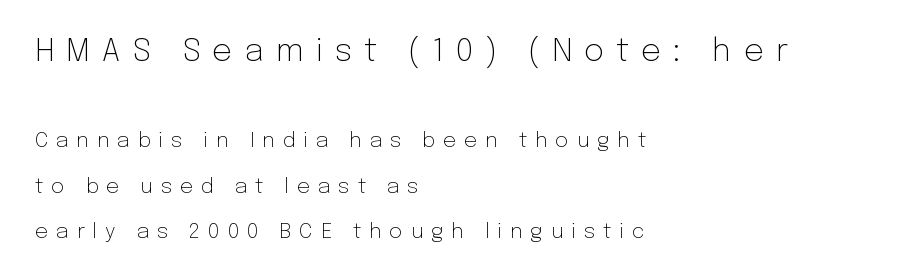
Q: Is the text bold? A: No.
Q: Is the text italic (slanted)? A: No, it is upright.
Q: Is the typeface a serif or a sans-serif typeface? A: Sans-serif.
Q: Is the text underlined? A: No.
Q: How is the paragraph aligned? A: Left-aligned.
Q: Is the spacing between letters normal or unusually wide? A: Unusually wide.
Q: Is the spacing between lines tight, normal or loose? A: Loose.
Q: Which block of text is set in a larger size, the first (top) or the second (bottom)? A: The first (top) one.
Q: Width (condensed, normal, or wide)? A: Normal.
Q: Stroke contrast? A: Low.
Q: x-height? A: Medium.
Q: Monospaced? A: No.
